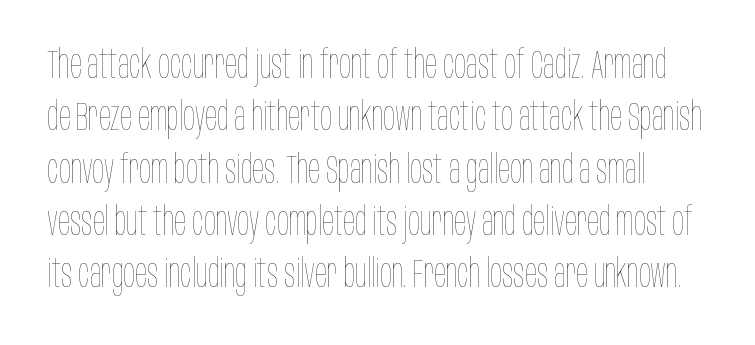
Letters rest on an invisible, unmarked baseline. Heft: none added — not bold. Reading down the column, the eye jumps a familiar distance to each next line. There is no visible air inserted between adjacent glyphs. Spacing verdict: proportional, widths tailored to each character.
